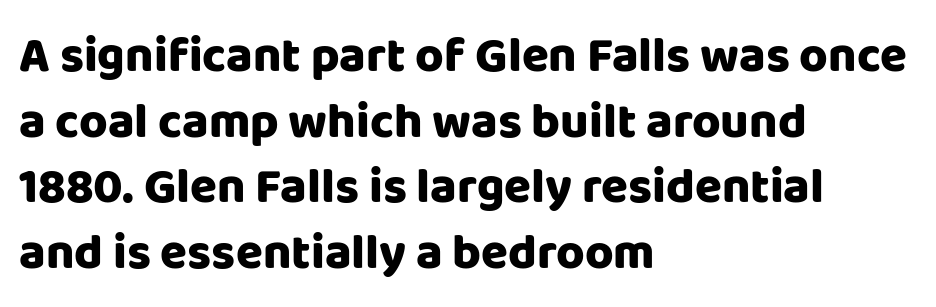
The image shows 49 px heavy sans-serif type, upright; set left-aligned, normal line spacing (1.34x), normal letter spacing, not underlined; low stroke contrast and a large x-height.
